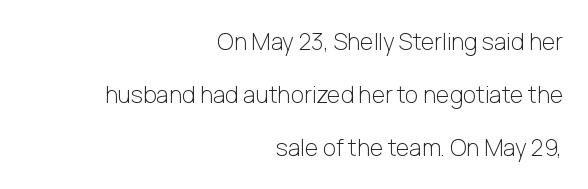
Alignment: flush right. Widely set lines give the paragraph a tall, airy silhouette. The gap between lines stays unmarked. The passage shown has conventional tracking throughout. These lines were composed using upright roman letters.
